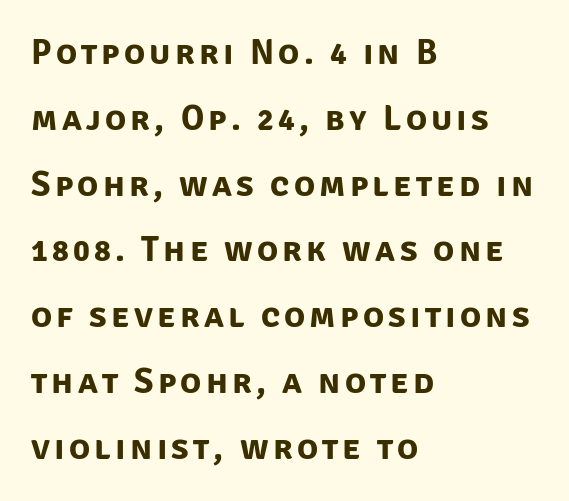
Which margin do the lines hug? The left one — the right edge is uneven. Each letter's strokes conclude bluntly, with no projecting serifs. Underlining? Definitely not there. Think of a printed novel: that variable character pitch is what you see here. The font is running at its bold setting.
